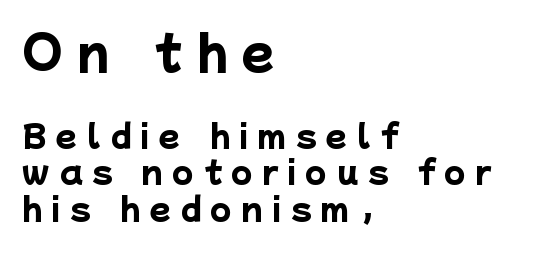
Type size steps down from the first block to the second. Nothing sits at the stroke ends, so this counts as sans-serif. Do the characters align in a grid? No, the font is proportional. Each line starts at the same left margin while the right side varies.
